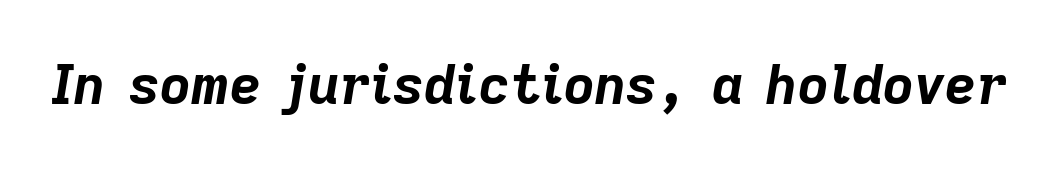
The image shows 54 px bold type, italic (leaning right); set normal letter spacing, not underlined; low stroke contrast and a medium x-height.
